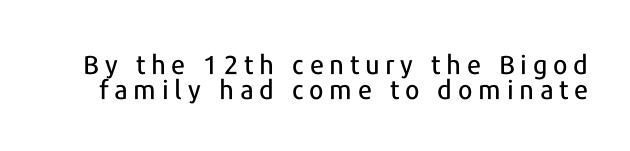
Words float on clear page, feet unadorned. The designer dialed line spacing down below the default. What stands out about the letter spacing? Its width — letters are far apart. A roman cut, with each character standing at attention.
